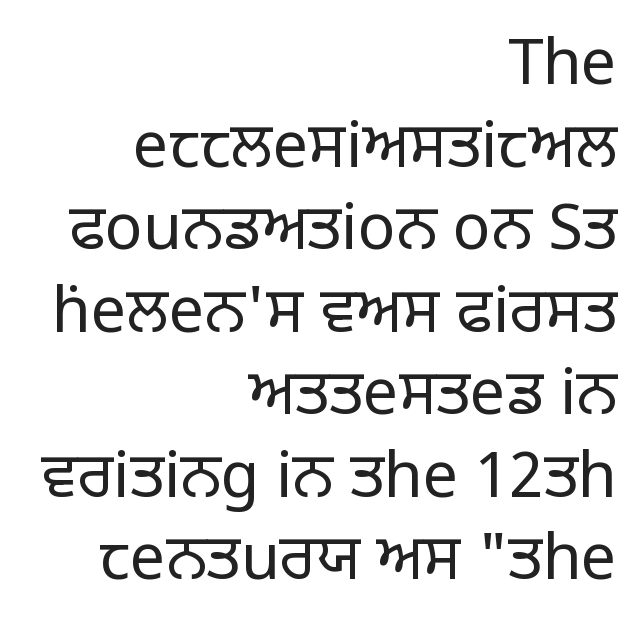
Q: Is the text bold? A: No.
Q: Is the text italic (slanted)? A: No, it is upright.
Q: Is the typeface a serif or a sans-serif typeface? A: Sans-serif.
Q: Is the text underlined? A: No.
Q: How is the paragraph aligned? A: Right-aligned.
Q: Is the spacing between letters normal or unusually wide? A: Normal.
Q: Is the spacing between lines tight, normal or loose? A: Normal.
Q: Width (condensed, normal, or wide)? A: Normal.
Q: Stroke contrast? A: Low.
Q: x-height? A: Large.
Q: Monospaced? A: No.
